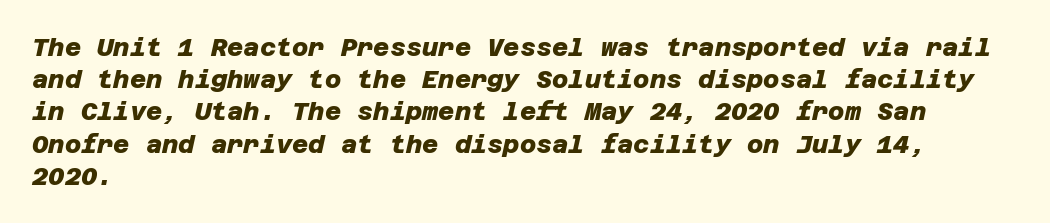
The baseline area is clear. Standard letterfit; no display-style spreading of the glyphs. The sample has been set heavy, in full bold. Teacher's note: observe the even left margin — that is flush-left alignment.
